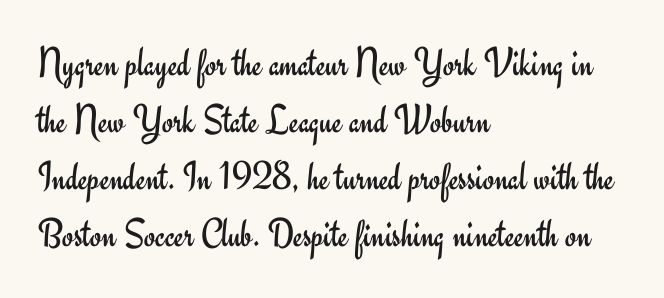
Q: Is the text bold? A: No.
Q: Is the text italic (slanted)? A: Yes.
Q: Is the typeface a serif or a sans-serif typeface? A: Sans-serif.
Q: Is the text underlined? A: No.
Q: How is the paragraph aligned? A: Left-aligned.
Q: Is the spacing between letters normal or unusually wide? A: Normal.
Q: Is the spacing between lines tight, normal or loose? A: Normal.
Q: Width (condensed, normal, or wide)? A: Normal.
Q: Stroke contrast? A: Low.
Q: x-height? A: Small.
Q: Monospaced? A: No.
